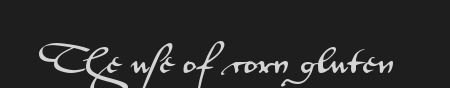
{"serif": "no", "width": "wide", "stroke_contrast": "medium", "x_height": "small", "monospaced": "no", "underline": "no", "letter_spacing": "normal", "letter_spacing_em": 0.0, "glyph_px": 29}
